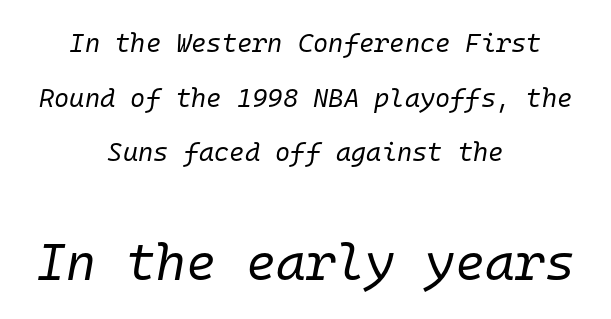
{"italic": "yes", "lean": "right", "slant_degrees": 10, "bold": "no", "weight": "regular", "width": "normal", "stroke_contrast": "low", "x_height": "medium", "monospaced": "yes", "underline": "no", "align": "center", "line_spacing": "loose", "line_spacing_ratio": 2.1, "letter_spacing": "normal", "letter_spacing_em": 0.0, "larger_block": "second", "size_ratio": 1.96, "glyph_px": 51}
